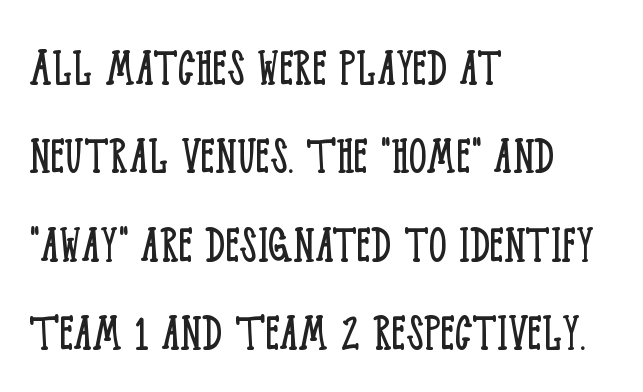
{"serif": "yes", "italic": "no", "bold": "no", "weight": "light", "width": "condensed", "stroke_contrast": "low", "x_height": "large", "monospaced": "no", "underline": "no", "align": "left", "line_spacing": "normal", "line_spacing_ratio": 1.58, "letter_spacing": "normal", "letter_spacing_em": 0.0, "glyph_px": 56}
